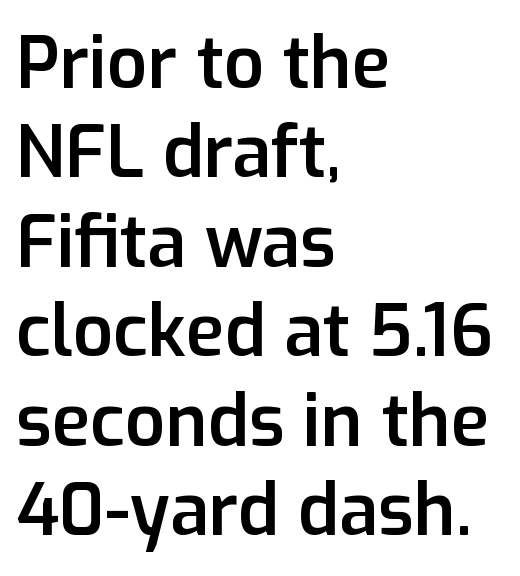
Q: Is the text bold? A: Semi-bold.
Q: Is the text italic (slanted)? A: No, it is upright.
Q: Is the typeface a serif or a sans-serif typeface? A: Sans-serif.
Q: Is the text underlined? A: No.
Q: How is the paragraph aligned? A: Left-aligned.
Q: Is the spacing between letters normal or unusually wide? A: Normal.
Q: Is the spacing between lines tight, normal or loose? A: Normal.
Q: Width (condensed, normal, or wide)? A: Normal.
Q: Stroke contrast? A: Low.
Q: x-height? A: Medium.
Q: Monospaced? A: No.
